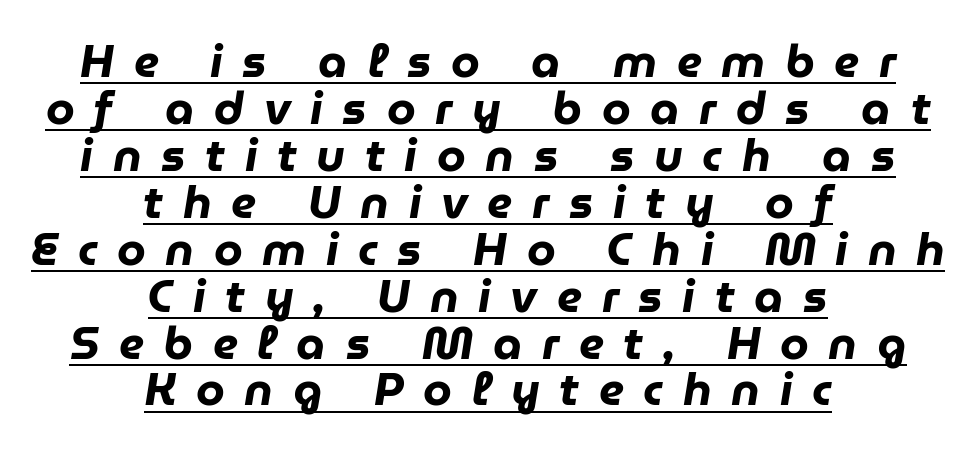
Q: Is the text bold? A: Yes.
Q: Is the text italic (slanted)? A: Yes, it leans right by about 9 degrees.
Q: Is the text underlined? A: Yes.
Q: How is the paragraph aligned? A: Centered.
Q: Is the spacing between letters normal or unusually wide? A: Unusually wide.
Q: Is the spacing between lines tight, normal or loose? A: Tight.
Q: Width (condensed, normal, or wide)? A: Normal.
Q: Stroke contrast? A: Low.
Q: x-height? A: Medium.
Q: Monospaced? A: No.
